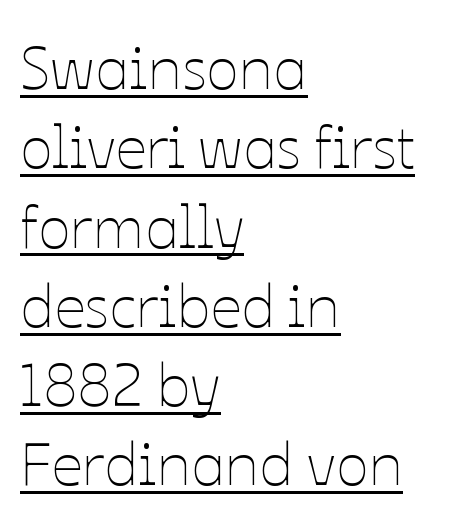
Q: Is the text bold? A: No.
Q: Is the text italic (slanted)? A: No, it is upright.
Q: Is the text underlined? A: Yes.
Q: How is the paragraph aligned? A: Left-aligned.
Q: Is the spacing between letters normal or unusually wide? A: Normal.
Q: Is the spacing between lines tight, normal or loose? A: Normal.
Q: Width (condensed, normal, or wide)? A: Normal.
Q: Stroke contrast? A: Low.
Q: x-height? A: Medium.
Q: Monospaced? A: No.
